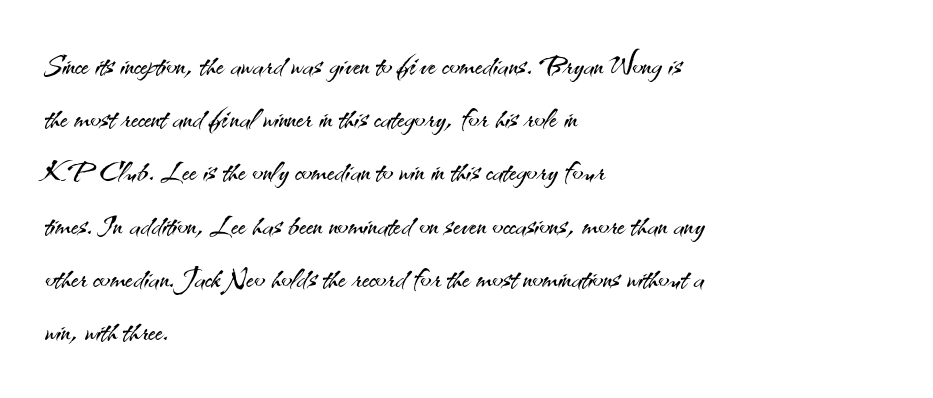
Spacing verdict: proportional, widths tailored to each character. Font category for this specimen: sans-serif. In terms of leading, this rendering sits right in the middle. Nothing heavy about these letters — not bold at all. Which margin do the lines hug? The left one — the right edge is uneven.
